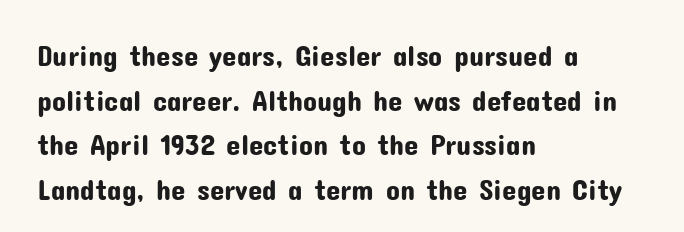
{"serif": "no", "italic": "no", "width": "normal", "stroke_contrast": "low", "x_height": "medium", "monospaced": "no", "underline": "no", "align": "left", "line_spacing": "normal", "line_spacing_ratio": 1.54, "letter_spacing": "normal", "letter_spacing_em": 0.0, "glyph_px": 29}
